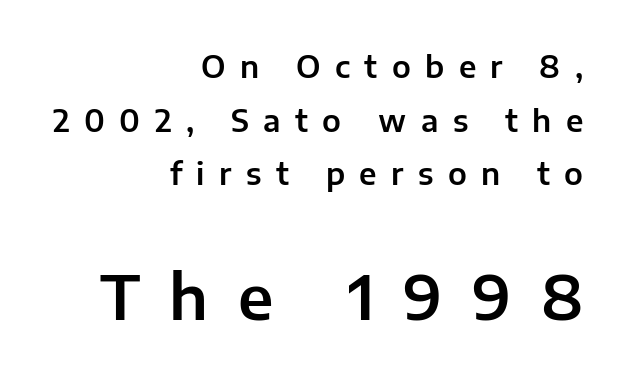
The image shows 61 px sans-serif type, upright; set right-aligned, line spacing 1.79x, unusually wide letter spacing (+0.48 em), not underlined; the second (bottom) block is 2.03x larger; low stroke contrast and a medium x-height.
